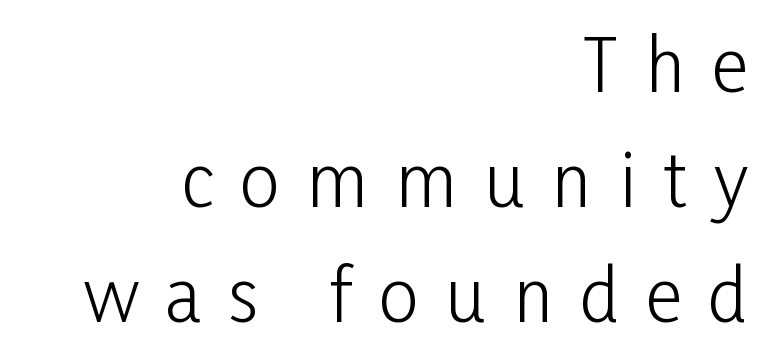
Each row of text sits above clean, open space. A typesetter would call this proportional, since set widths differ per character. In terms of leading, this rendering sits right in the middle. Is the block centered? No — it sits flush against the right margin.
